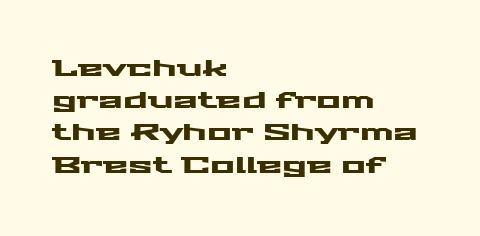
Q: Is the text italic (slanted)? A: No, it is upright.
Q: Is the text underlined? A: No.
Q: How is the paragraph aligned? A: Left-aligned.
Q: Is the spacing between letters normal or unusually wide? A: Normal.
Q: Is the spacing between lines tight, normal or loose? A: Normal.
